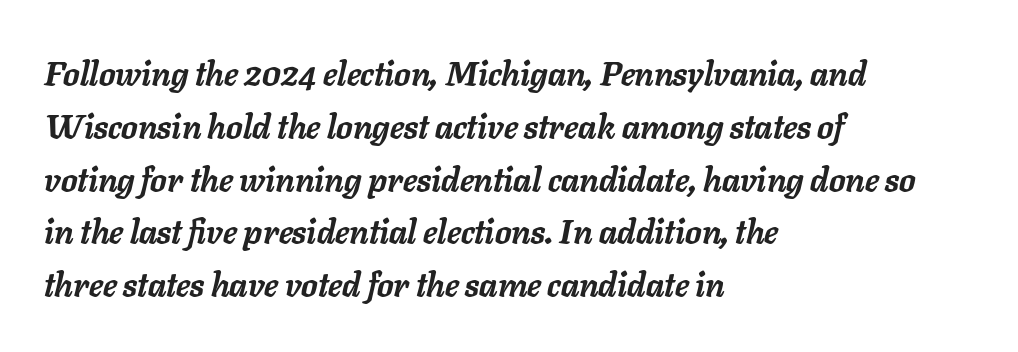
{"italic": "yes", "lean": "right", "slant_degrees": 11, "bold": "yes", "weight": "semibold", "width": "normal", "stroke_contrast": "low", "x_height": "medium", "monospaced": "no", "underline": "no", "align": "left", "line_spacing": "normal", "line_spacing_ratio": 1.6, "letter_spacing": "normal", "letter_spacing_em": 0.0, "glyph_px": 33}
